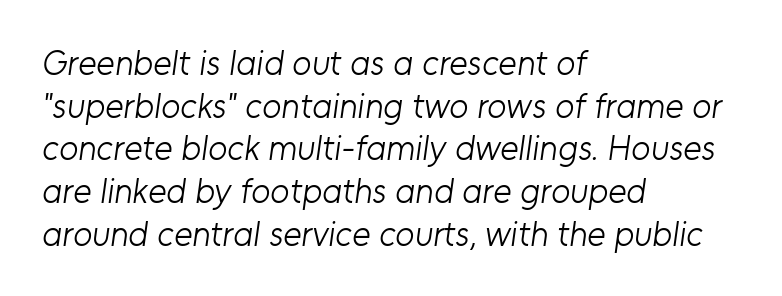
Does the type have serifs? No, each stem ends abruptly. Standard letterfit; no display-style spreading of the glyphs. A bare baseline throughout the passage. You could not count columns in this text — the font is proportionally spaced.
